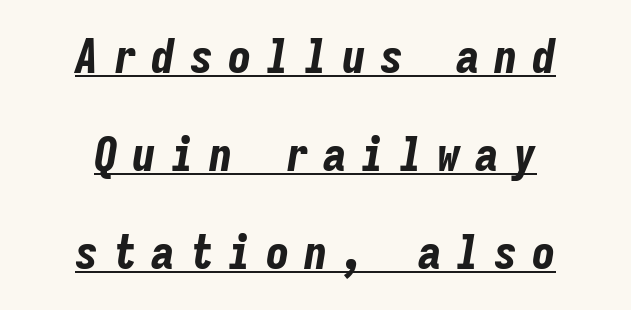
{"italic": "yes", "lean": "right", "slant_degrees": 9, "bold": "yes", "weight": "bold", "width": "condensed", "stroke_contrast": "low", "x_height": "medium", "monospaced": "yes", "underline": "yes", "align": "center", "line_spacing": "loose", "line_spacing_ratio": 2.08, "letter_spacing": "wide", "letter_spacing_em": 0.31, "glyph_px": 47}
